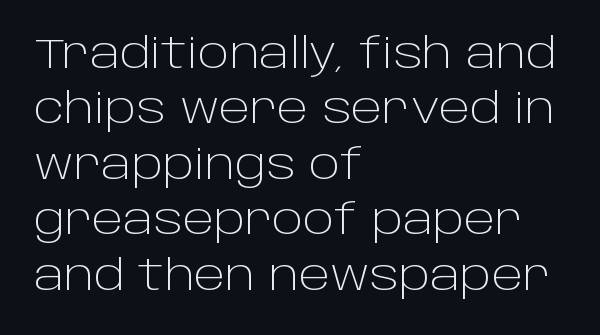
{"serif": "no", "italic": "no", "bold": "no", "weight": "light", "width": "normal", "stroke_contrast": "low", "x_height": "large", "monospaced": "no", "underline": "no", "align": "left", "line_spacing": "normal", "line_spacing_ratio": 1.32, "letter_spacing": "normal", "letter_spacing_em": 0.0, "glyph_px": 42}
